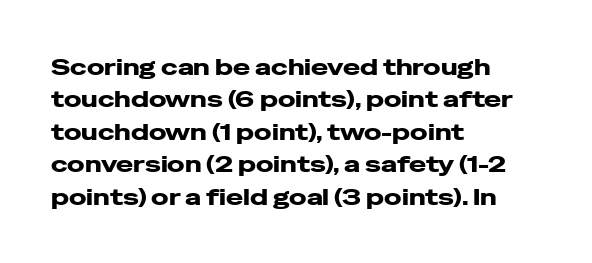
The image shows 23 px bold type, upright; set left-aligned, normal line spacing (1.41x), normal letter spacing, not underlined.
